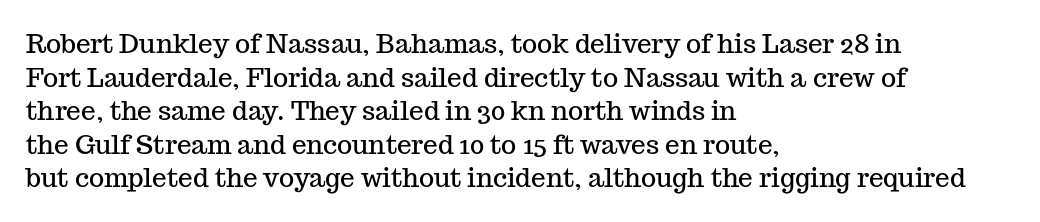
{"italic": "no", "underline": "no", "align": "left", "line_spacing": "normal", "line_spacing_ratio": 1.29, "letter_spacing": "normal", "letter_spacing_em": 0.0, "glyph_px": 26}
